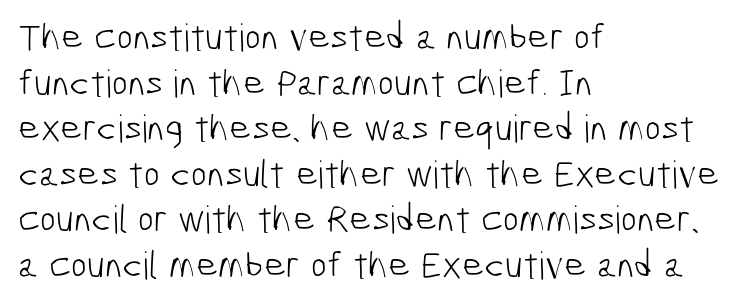
Q: Is the text bold? A: No.
Q: Is the typeface a serif or a sans-serif typeface? A: Sans-serif.
Q: Is the text underlined? A: No.
Q: How is the paragraph aligned? A: Left-aligned.
Q: Is the spacing between letters normal or unusually wide? A: Normal.
Q: Width (condensed, normal, or wide)? A: Condensed.
Q: Stroke contrast? A: Low.
Q: x-height? A: Medium.
Q: Monospaced? A: No.
